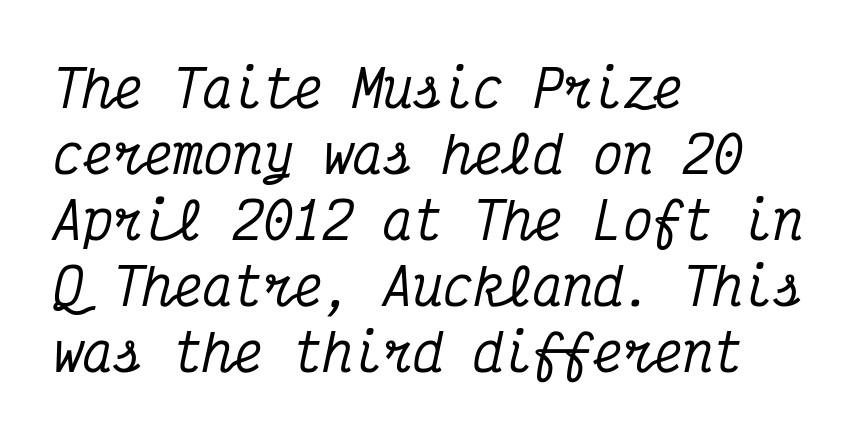
Q: Is the text italic (slanted)? A: Yes, it leans right by about 12 degrees.
Q: Is the typeface a serif or a sans-serif typeface? A: Serif.
Q: Is the text underlined? A: No.
Q: How is the paragraph aligned? A: Left-aligned.
Q: Is the spacing between letters normal or unusually wide? A: Normal.
Q: Is the spacing between lines tight, normal or loose? A: Normal.
Q: Width (condensed, normal, or wide)? A: Condensed.
Q: Stroke contrast? A: Medium.
Q: x-height? A: Medium.
Q: Monospaced? A: Yes.
